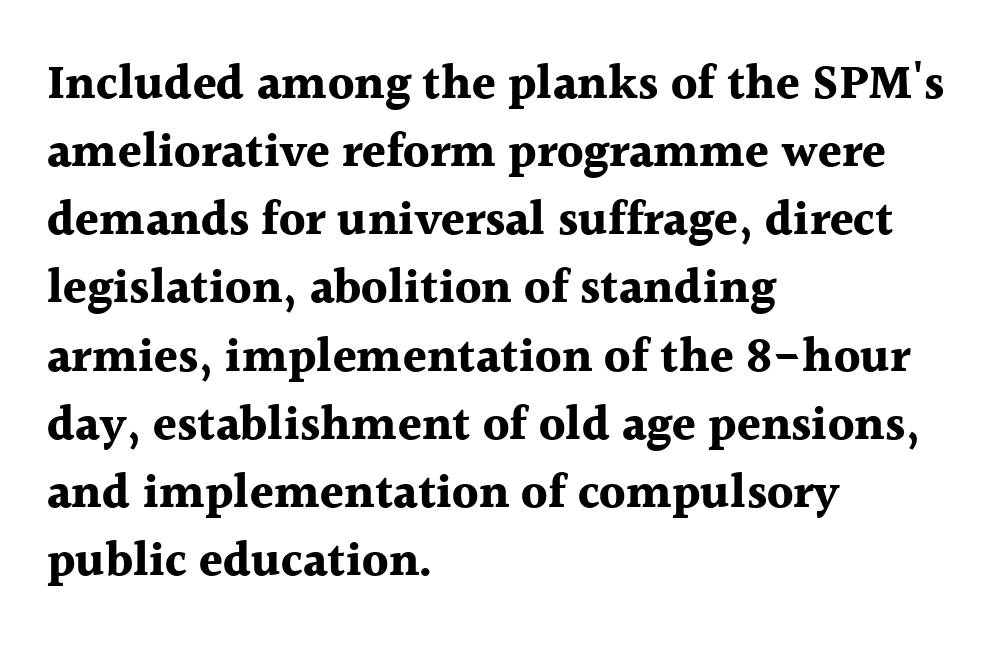
The passage shown is typed in a proportional face where columns would drift. Honestly, the row spacing looks completely unremarkable. Is there any slant? The stems are plumb. Alignment: flush left. Observe the ordinary spacing: letters are neighbours, not strangers.
